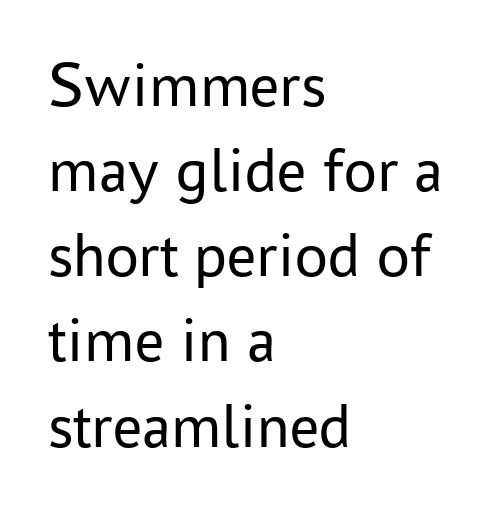
Q: Is the text bold? A: No.
Q: Is the text italic (slanted)? A: No, it is upright.
Q: Is the typeface a serif or a sans-serif typeface? A: Sans-serif.
Q: Is the text underlined? A: No.
Q: How is the paragraph aligned? A: Left-aligned.
Q: Is the spacing between letters normal or unusually wide? A: Normal.
Q: Is the spacing between lines tight, normal or loose? A: Normal.
Q: Width (condensed, normal, or wide)? A: Normal.
Q: Stroke contrast? A: Low.
Q: x-height? A: Medium.
Q: Monospaced? A: No.
